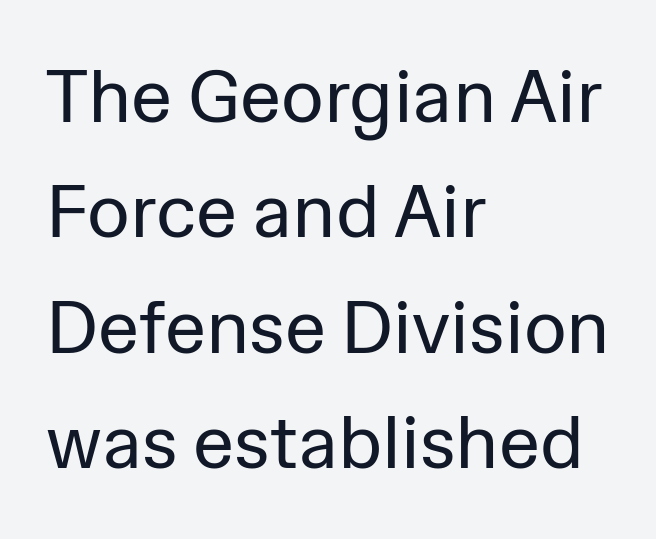
Q: Is the text bold? A: No.
Q: Is the text italic (slanted)? A: No, it is upright.
Q: Is the typeface a serif or a sans-serif typeface? A: Sans-serif.
Q: Is the text underlined? A: No.
Q: How is the paragraph aligned? A: Left-aligned.
Q: Is the spacing between letters normal or unusually wide? A: Normal.
Q: Is the spacing between lines tight, normal or loose? A: Normal.
Q: Width (condensed, normal, or wide)? A: Normal.
Q: Stroke contrast? A: Low.
Q: x-height? A: Medium.
Q: Monospaced? A: No.
